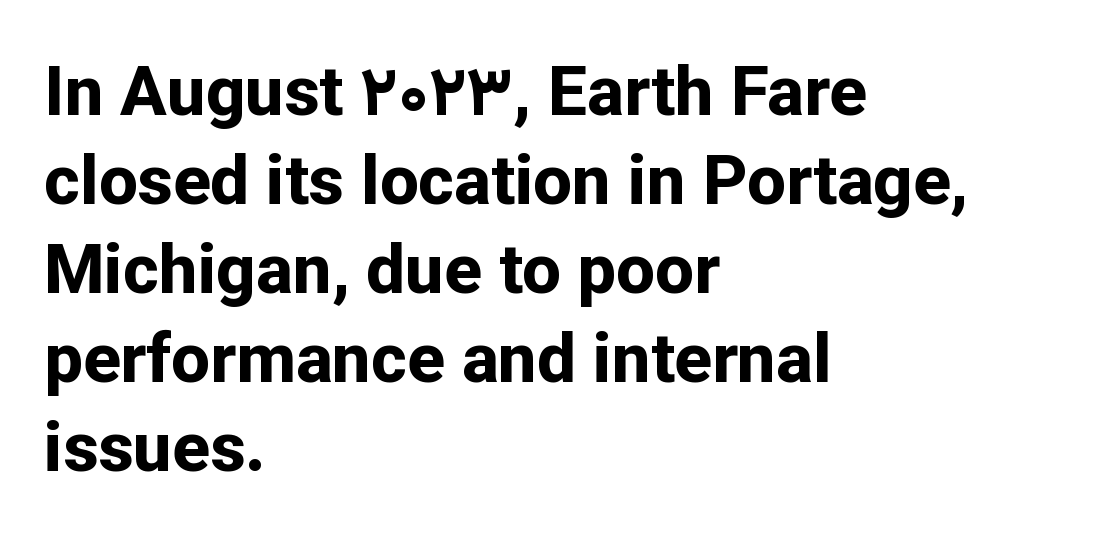
The image shows 69 px bold sans-serif type, upright; set left-aligned, normal line spacing (1.29x), normal letter spacing, not underlined; low stroke contrast and a medium x-height.
